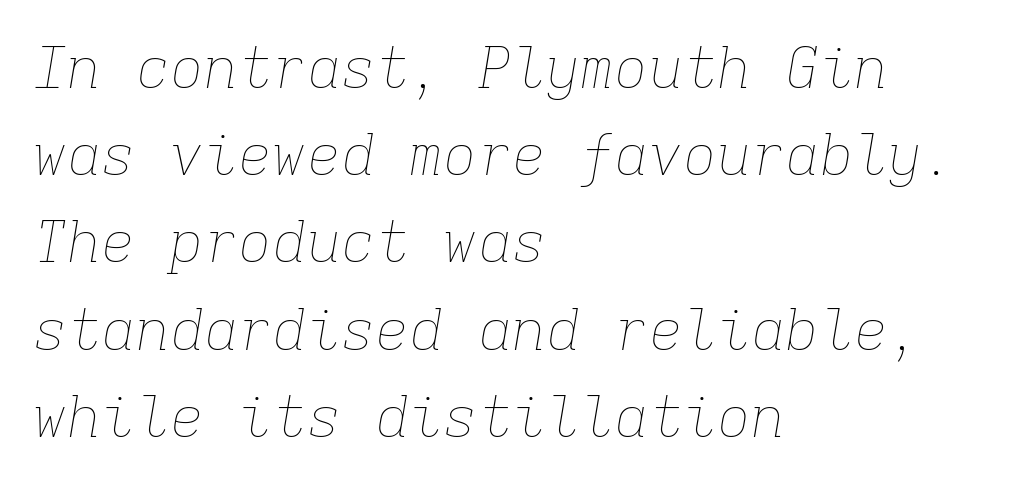
Q: Is the text bold? A: No.
Q: Is the text italic (slanted)? A: Yes, it leans right by about 9 degrees.
Q: Is the text underlined? A: No.
Q: How is the paragraph aligned? A: Left-aligned.
Q: Is the spacing between letters normal or unusually wide? A: Normal.
Q: Is the spacing between lines tight, normal or loose? A: Normal.
Q: Width (condensed, normal, or wide)? A: Normal.
Q: Stroke contrast? A: Low.
Q: x-height? A: Medium.
Q: Monospaced? A: Yes.
